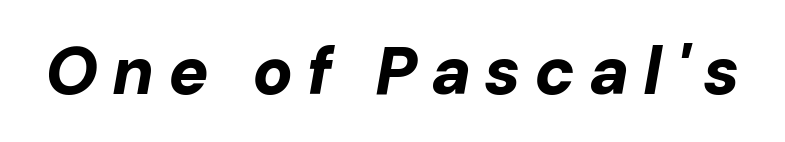
{"italic": "yes", "lean": "right", "slant_degrees": 10, "bold": "yes", "weight": "bold", "width": "normal", "stroke_contrast": "low", "x_height": "medium", "monospaced": "no", "underline": "no", "letter_spacing": "wide", "letter_spacing_em": 0.2, "glyph_px": 67}
